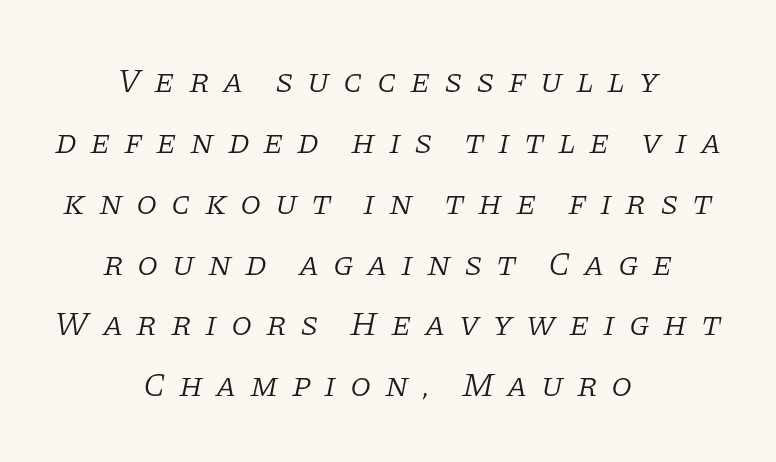
The image shows 34 px light serif type, italic (leaning right); set centered, line spacing 1.79x, unusually wide letter spacing (+0.39 em), not underlined; low stroke contrast and a large x-height.
